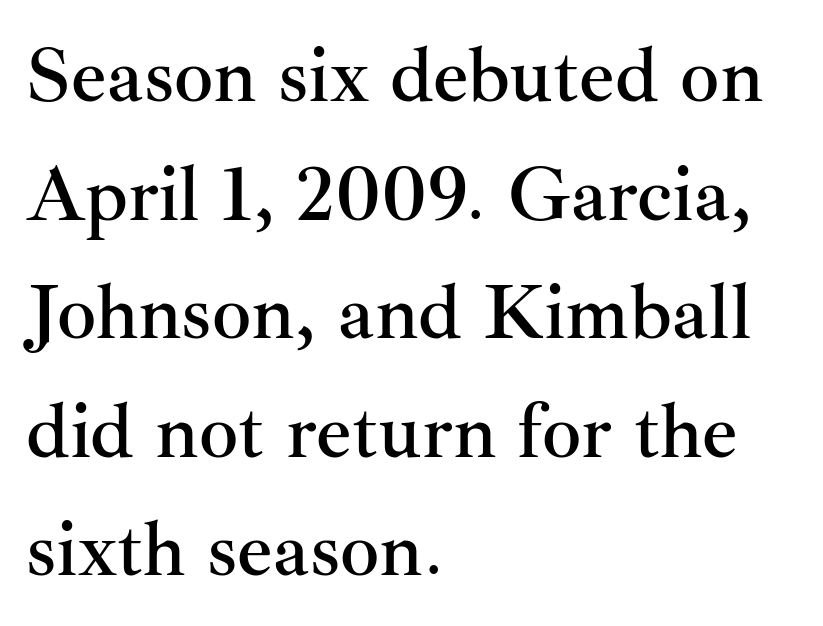
The image shows 78 px serif type, upright; set left-aligned, normal line spacing (1.52x), normal letter spacing, not underlined; medium stroke contrast and a small x-height.
